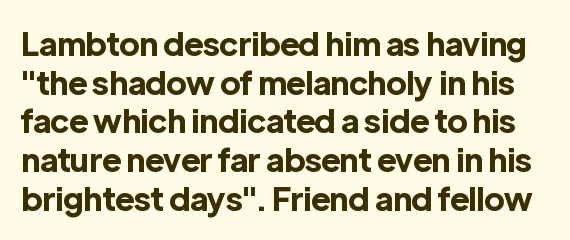
The image shows 32 px bold sans-serif type, upright; set line spacing 1.21x, normal letter spacing, not underlined; a medium x-height.
